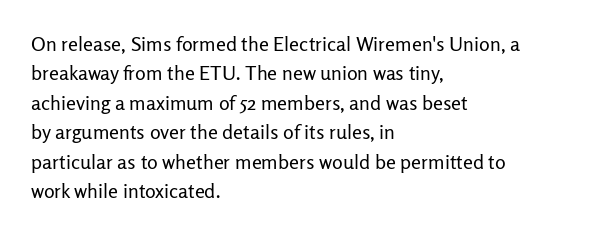
{"italic": "no", "bold": "no", "underline": "no", "align": "left", "line_spacing": "normal", "line_spacing_ratio": 1.47, "letter_spacing": "normal", "letter_spacing_em": 0.0, "glyph_px": 20}
